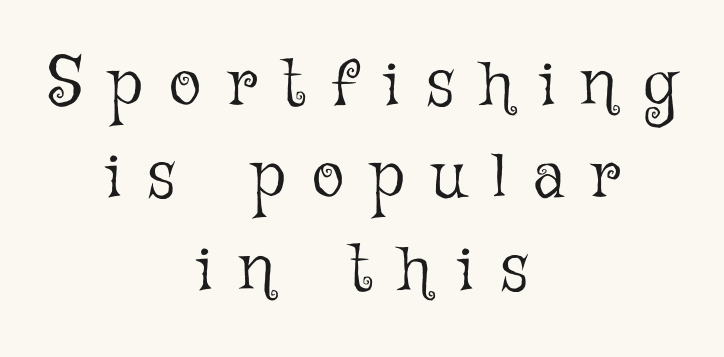
Q: Is the text bold? A: No.
Q: Is the text italic (slanted)? A: No, it is upright.
Q: Is the text underlined? A: No.
Q: How is the paragraph aligned? A: Centered.
Q: Is the spacing between letters normal or unusually wide? A: Unusually wide.
Q: Is the spacing between lines tight, normal or loose? A: Normal.
Q: Width (condensed, normal, or wide)? A: Normal.
Q: Stroke contrast? A: Low.
Q: x-height? A: Medium.
Q: Monospaced? A: No.
